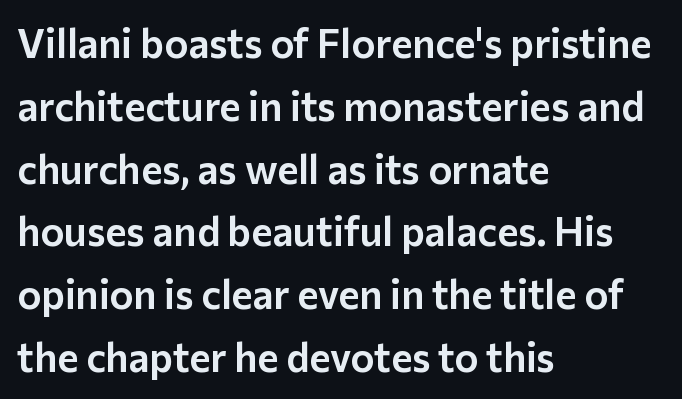
Q: Is the text italic (slanted)? A: No, it is upright.
Q: Is the typeface a serif or a sans-serif typeface? A: Sans-serif.
Q: Is the text underlined? A: No.
Q: How is the paragraph aligned? A: Left-aligned.
Q: Is the spacing between letters normal or unusually wide? A: Normal.
Q: Is the spacing between lines tight, normal or loose? A: Normal.
Q: Width (condensed, normal, or wide)? A: Normal.
Q: Stroke contrast? A: Low.
Q: x-height? A: Medium.
Q: Monospaced? A: No.
